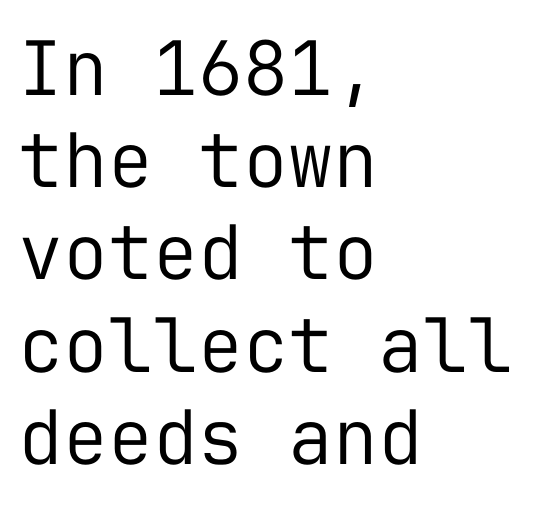
Q: Is the text bold? A: No.
Q: Is the text italic (slanted)? A: No, it is upright.
Q: Is the typeface a serif or a sans-serif typeface? A: Sans-serif.
Q: Is the text underlined? A: No.
Q: How is the paragraph aligned? A: Left-aligned.
Q: Is the spacing between letters normal or unusually wide? A: Normal.
Q: Width (condensed, normal, or wide)? A: Normal.
Q: Stroke contrast? A: Low.
Q: x-height? A: Medium.
Q: Monospaced? A: Yes.
